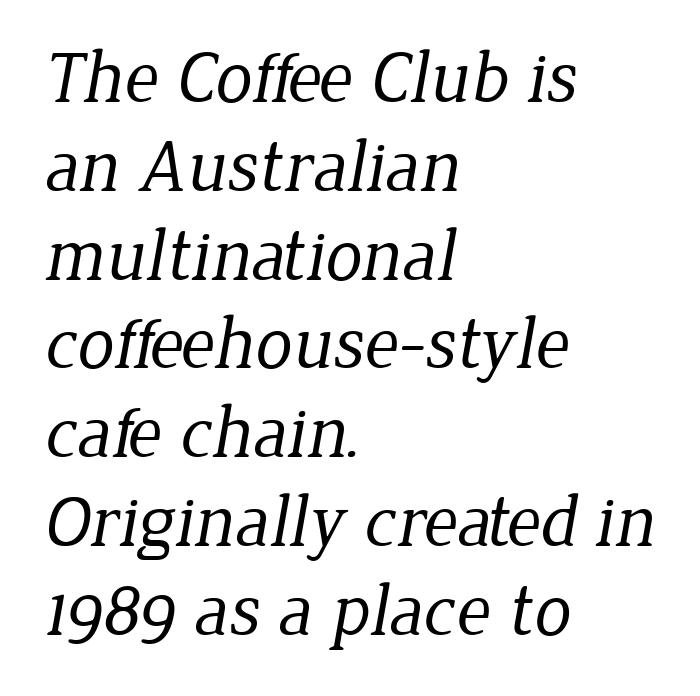
Underline: absent. Each line starts at the same left margin while the right side varies. The tracking reads as untouched default to a designer's eye. The font family rendered here belongs to the serif group.
